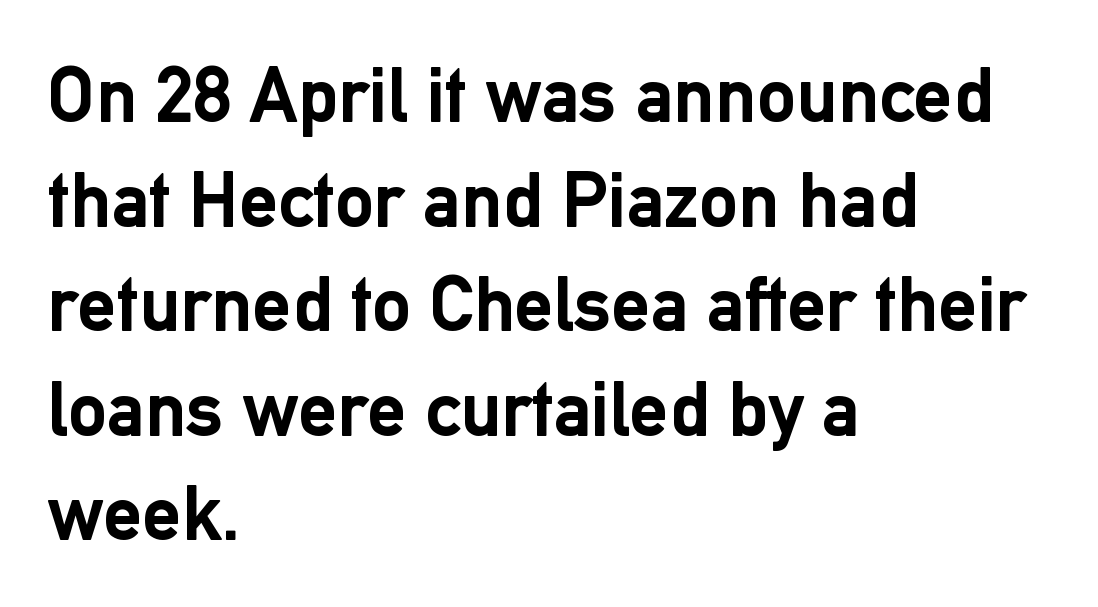
Q: Is the text bold? A: Yes.
Q: Is the text italic (slanted)? A: No, it is upright.
Q: Is the typeface a serif or a sans-serif typeface? A: Sans-serif.
Q: Is the text underlined? A: No.
Q: How is the paragraph aligned? A: Left-aligned.
Q: Is the spacing between letters normal or unusually wide? A: Normal.
Q: Is the spacing between lines tight, normal or loose? A: Normal.
Q: Width (condensed, normal, or wide)? A: Normal.
Q: Stroke contrast? A: Low.
Q: x-height? A: Medium.
Q: Monospaced? A: No.
